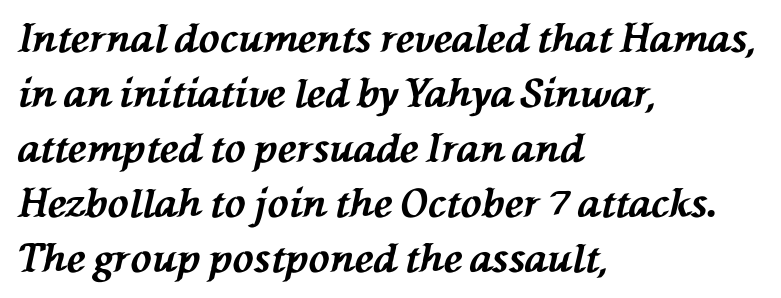
Q: Is the text bold? A: Yes.
Q: Is the text italic (slanted)? A: Yes, it leans left by about 76 degrees.
Q: Is the text underlined? A: No.
Q: How is the paragraph aligned? A: Left-aligned.
Q: Is the spacing between letters normal or unusually wide? A: Normal.
Q: Is the spacing between lines tight, normal or loose? A: Normal.
Q: Width (condensed, normal, or wide)? A: Normal.
Q: Stroke contrast? A: Medium.
Q: x-height? A: Medium.
Q: Monospaced? A: No.
